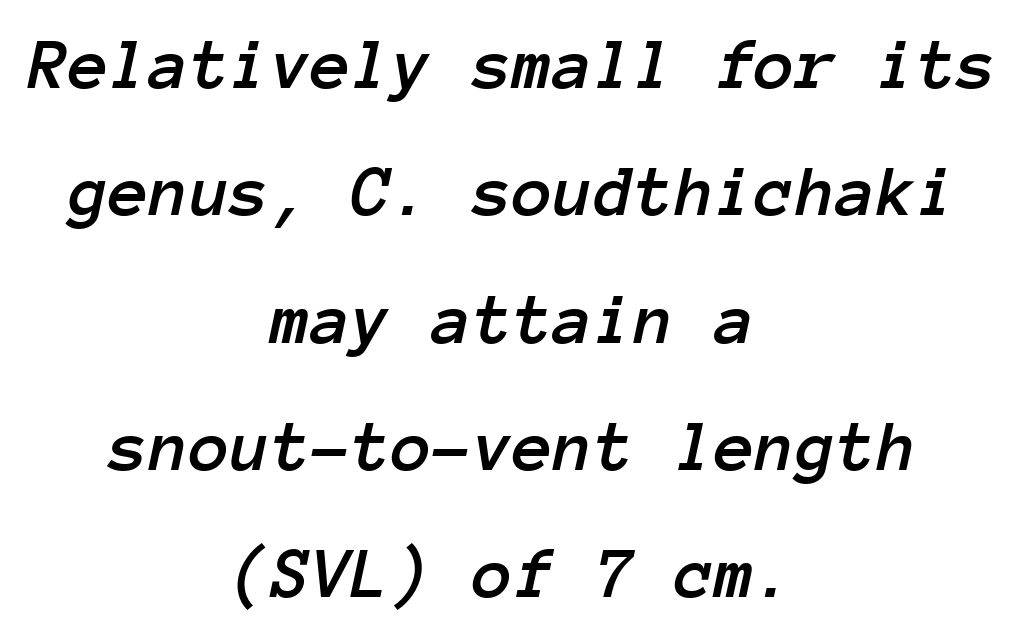
The image shows 74 px text type, italic (leaning right), monospaced; set centered, line spacing 1.72x, normal letter spacing, not underlined; low stroke contrast and a medium x-height.
